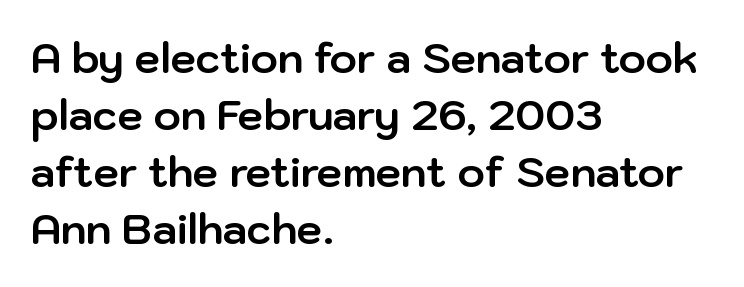
{"serif": "no", "italic": "no", "bold": "yes", "weight": "bold", "width": "normal", "stroke_contrast": "low", "x_height": "medium", "monospaced": "no", "underline": "no", "align": "left", "line_spacing": "normal", "line_spacing_ratio": 1.39, "letter_spacing": "normal", "letter_spacing_em": 0.0, "glyph_px": 41}
